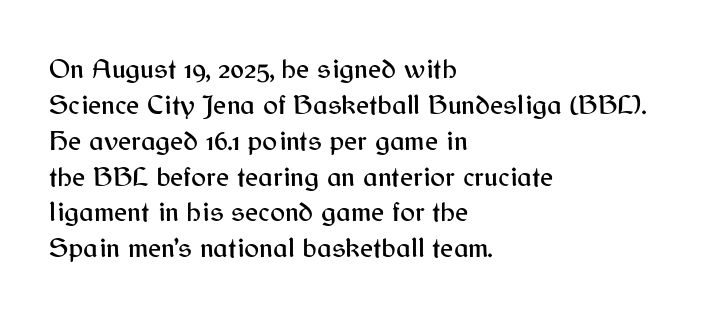
The glyphs are unaccompanied by any horizontal stroke below them. The axis of the letterforms is exactly vertical. The space between consecutive lines is moderate. The typeface chosen for these lines omits serifs.
